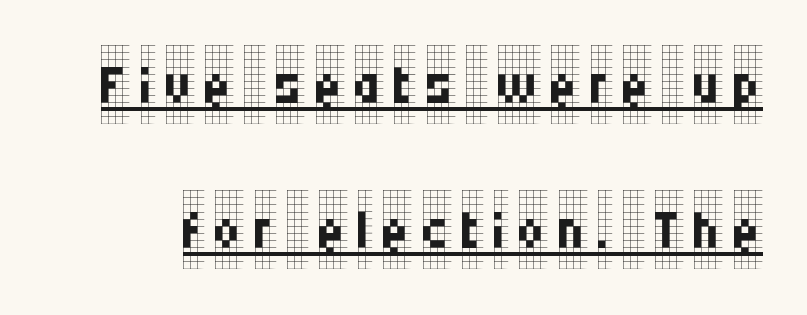
The image shows 78 px regular-weight, condensed serif type, upright; set line spacing 1.86x, underlined; low stroke contrast and a large x-height.
